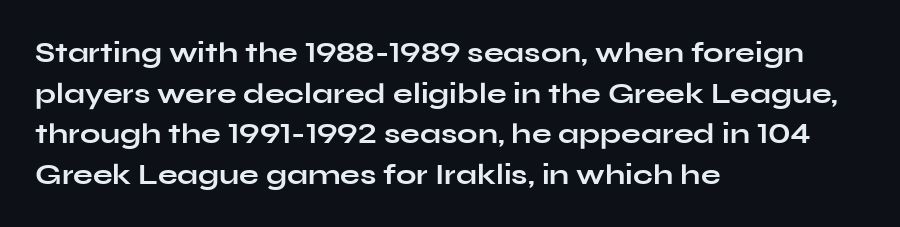
How heavy is the stroke? Heavy — this is a bold. The space between consecutive lines is moderate. The letters advance in unequal steps, a hallmark of proportional type. Descenders are the only things crossing below the line. Standard letterfit; no display-style spreading of the glyphs.
